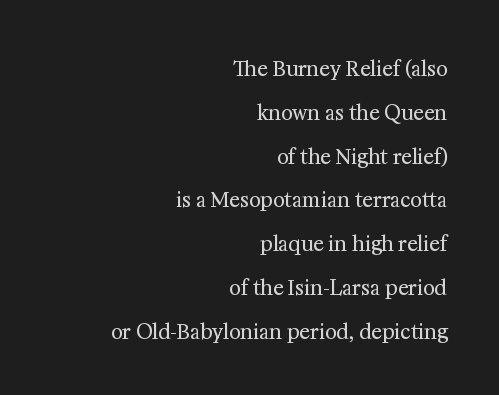
Clear beneath every line of the passage. The lettering stays uniformly vertical, giving the passage a roman look. Regarding leading, the lines here are spaced well apart. The lines in this sample share a right terminus and differ only in where they begin. Glyph-to-glyph distance matches everyday printed text. The weight would be labelled regular, book, light, or lighter still.
